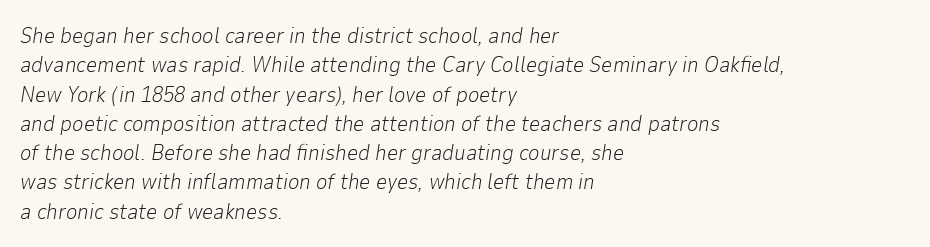
The image shows 22 px text type, italic (leaning right); set left-aligned, normal line spacing (1.33x), normal letter spacing, not underlined.
